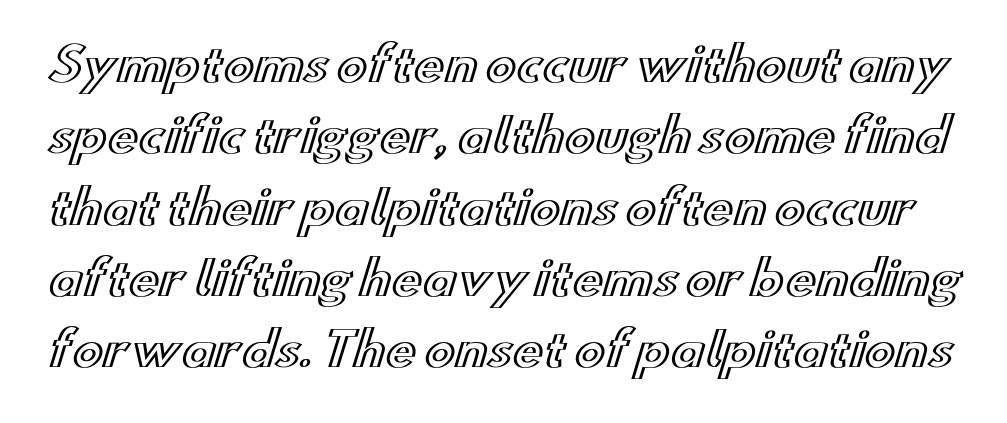
The image shows 46 px wide type; set normal line spacing (1.55x), normal letter spacing, not underlined; a small x-height.
